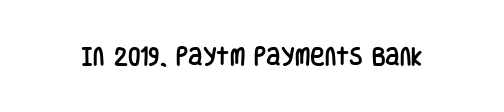
Q: Is the text italic (slanted)? A: No, it is upright.
Q: Is the text underlined? A: No.
Q: Is the spacing between letters normal or unusually wide? A: Normal.
